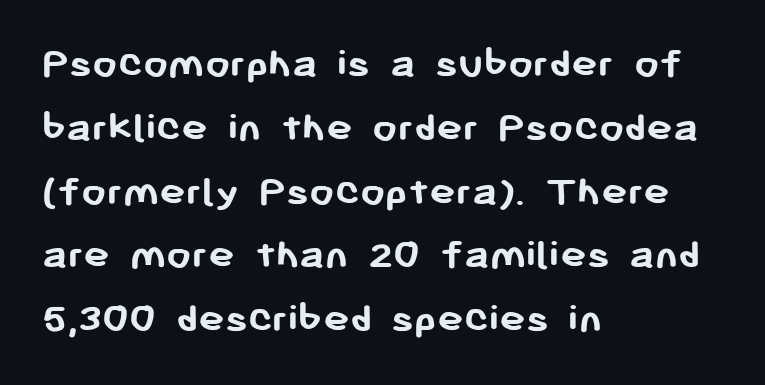
Descenders are the only things crossing below the line. This sample is left-justified, so line endings fall wherever the words run out. This sample uses an upright cut, with every glyph sitting square on the baseline. Compared with an ordinary text face, these strokes are far heavier — a full bold. How would I describe the line gaps? Plain and ordinary.
